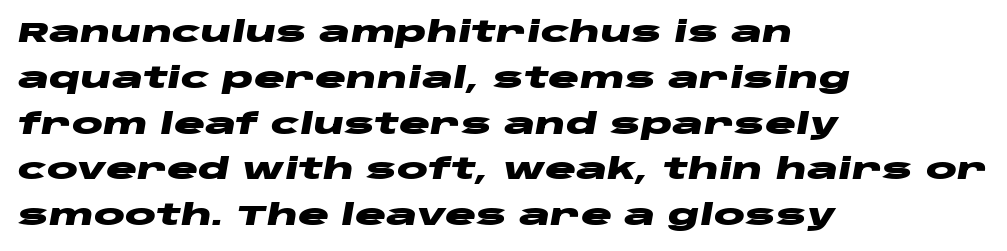
The image shows 29 px heavy, wide type, italic (leaning right); set left-aligned, normal line spacing (1.58x), normal letter spacing, not underlined; low stroke contrast and a large x-height.
